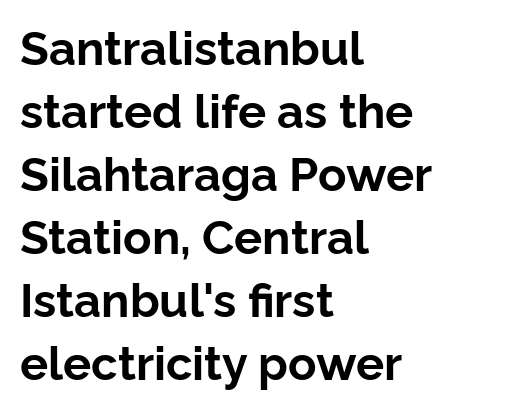
The axis of the letterforms is exactly vertical. Stroke thickness is high; the sample reads as a true bold. Serifs: no, the terminals of the letterforms are clean. Varying glyph widths throughout — classic text-font behaviour. The typesetter chose a ragged-right arrangement here. The letterforms sit shoulder to shoulder at normal distance.
